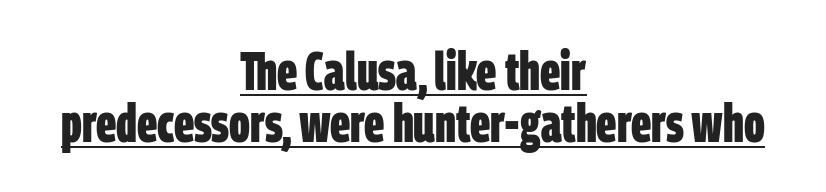
Character widths vary here, with narrow letters taking less room than wide ones. The characters look thick and weighty, a clear bold. The rendering uses a small line-height, squeezing the rows. The paragraph shown floats in the horizontal middle. Each letter's strokes conclude bluntly, with no projecting serifs. Each word holds together tightly as a unit, with standard inter-letter gaps.
